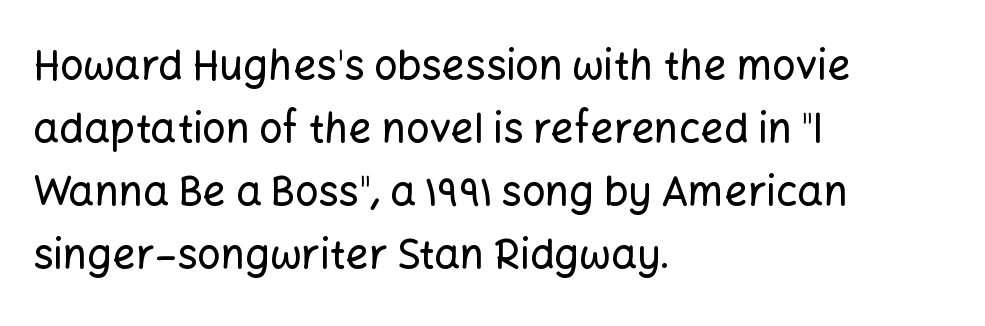
The horizontal fit of the characters is conventional and even. Looks like regular typesetting: each glyph gets only the width it needs. Regarding serifs, this sample does without them. The letters stand upright; this is a roman face. Decoration check: the copy has no underline.
